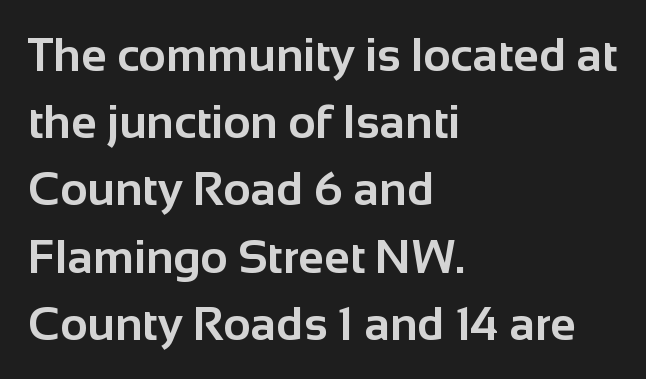
{"serif": "no", "italic": "no", "bold": "yes", "weight": "bold", "width": "normal", "stroke_contrast": "low", "x_height": "medium", "monospaced": "no", "underline": "no", "align": "left", "line_spacing": "normal", "line_spacing_ratio": 1.43, "letter_spacing": "normal", "letter_spacing_em": 0.0, "glyph_px": 47}
